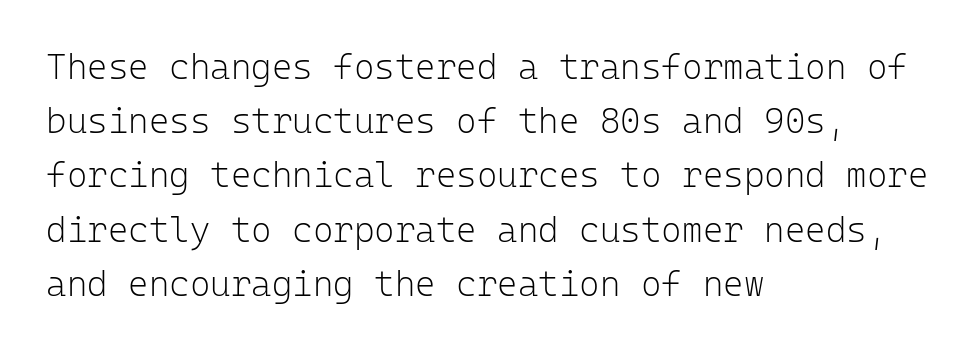
{"serif": "no", "italic": "no", "bold": "no", "weight": "light", "width": "normal", "stroke_contrast": "low", "x_height": "medium", "monospaced": "yes", "underline": "no", "align": "left", "line_spacing": "normal", "line_spacing_ratio": 1.55, "letter_spacing": "normal", "letter_spacing_em": 0.0, "glyph_px": 35}
